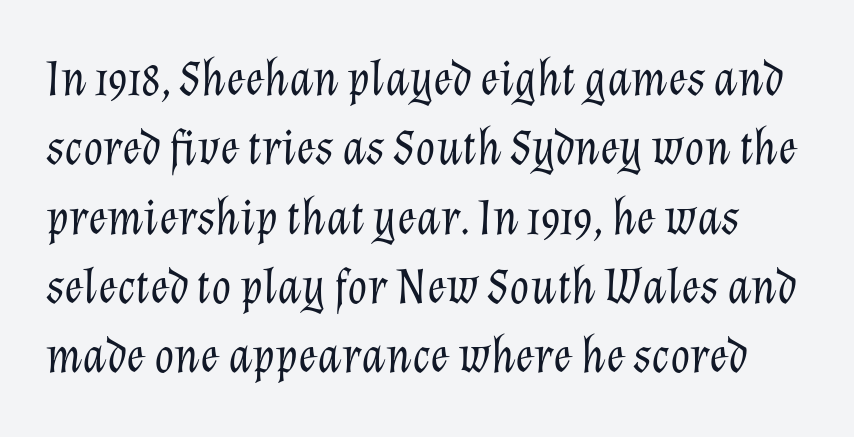
{"italic": "yes", "lean": "right", "slant_degrees": 12, "bold": "no", "weight": "light", "width": "normal", "stroke_contrast": "low", "x_height": "medium", "monospaced": "no", "underline": "no", "line_spacing": "normal", "line_spacing_ratio": 1.36, "letter_spacing": "normal", "letter_spacing_em": 0.0, "glyph_px": 51}
